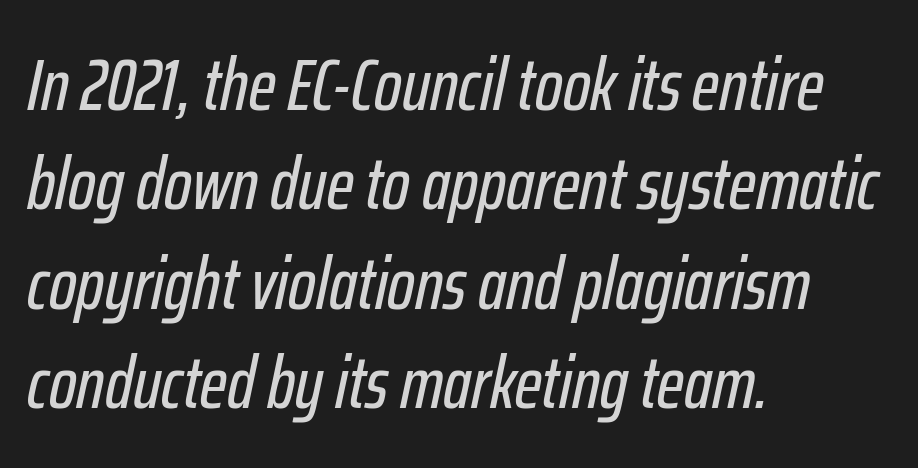
The image shows 73 px condensed type, italic (leaning right); set left-aligned, normal line spacing (1.36x), normal letter spacing, not underlined; low stroke contrast and a medium x-height.
